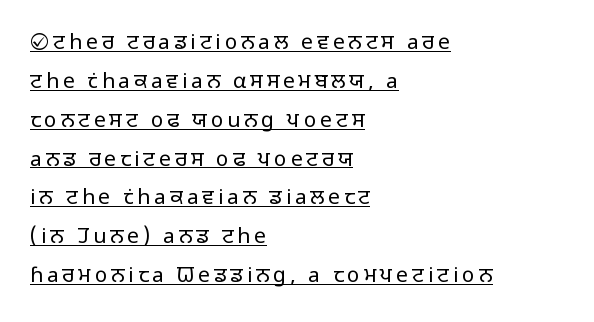
The image shows 21 px text type, upright; set left-aligned, line spacing 1.85x, underlined.
